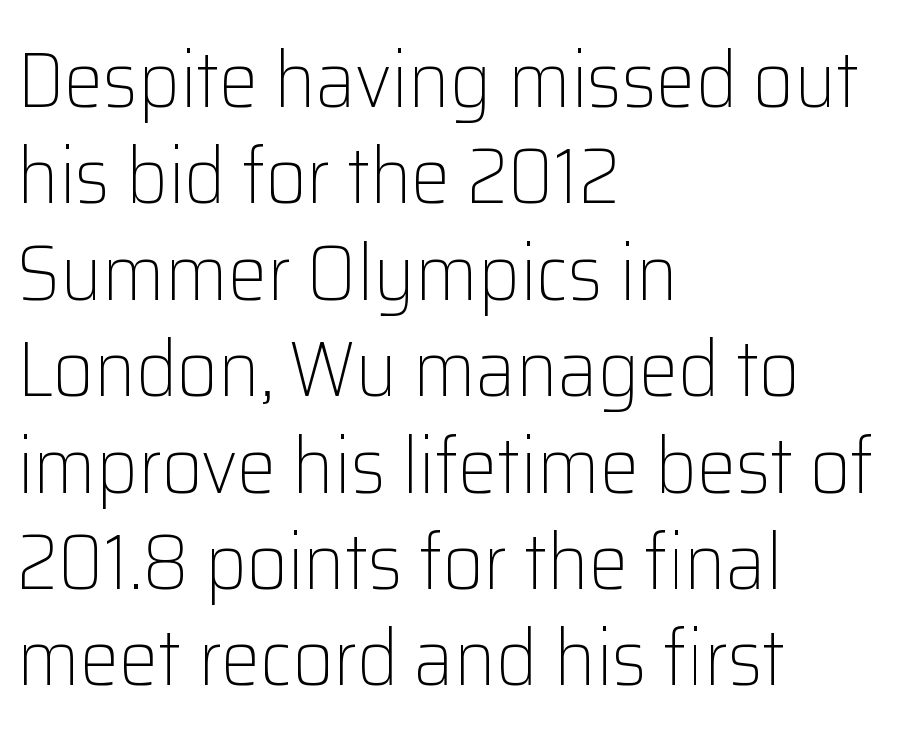
{"serif": "no", "italic": "no", "bold": "no", "weight": "light", "width": "normal", "stroke_contrast": "low", "x_height": "medium", "monospaced": "no", "underline": "no", "align": "left", "line_spacing_ratio": 1.22, "letter_spacing": "normal", "letter_spacing_em": 0.0, "glyph_px": 79}
